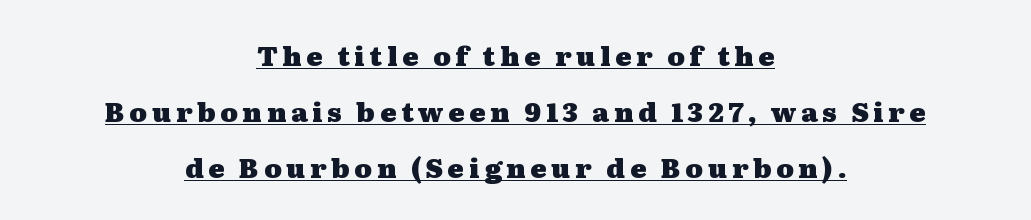
In CSS terms this would be text-align: center. Compared with typical paragraphs, the rows here are farther apart. Vertical strokes here are truly vertical. Strong, thick strokes mark this as bold type. This sample carries an underscore along the baseline area.
